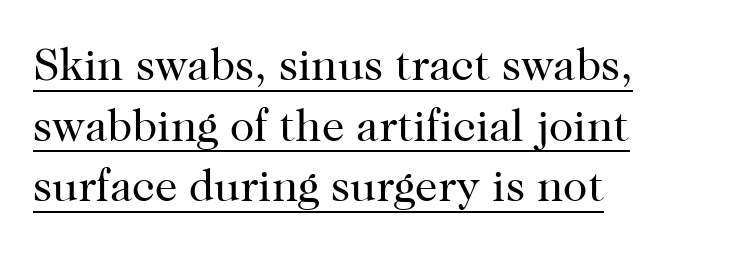
Q: Is the text bold? A: No.
Q: Is the text italic (slanted)? A: No, it is upright.
Q: Is the typeface a serif or a sans-serif typeface? A: Serif.
Q: Is the text underlined? A: Yes.
Q: How is the paragraph aligned? A: Left-aligned.
Q: Is the spacing between letters normal or unusually wide? A: Normal.
Q: Is the spacing between lines tight, normal or loose? A: Normal.
Q: Width (condensed, normal, or wide)? A: Normal.
Q: Stroke contrast? A: High.
Q: x-height? A: Medium.
Q: Monospaced? A: No.
